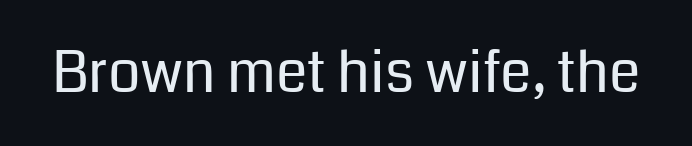
Q: Is the text bold? A: No.
Q: Is the text italic (slanted)? A: No, it is upright.
Q: Is the typeface a serif or a sans-serif typeface? A: Sans-serif.
Q: Is the text underlined? A: No.
Q: Is the spacing between letters normal or unusually wide? A: Normal.
Q: Width (condensed, normal, or wide)? A: Normal.
Q: Stroke contrast? A: Low.
Q: x-height? A: Medium.
Q: Monospaced? A: No.
